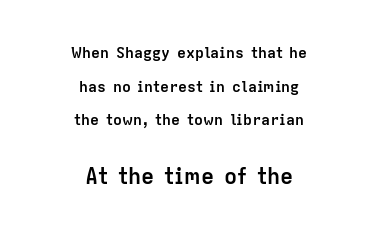
{"italic": "no", "bold": "yes", "underline": "no", "align": "center", "line_spacing": "loose", "line_spacing_ratio": 2.25, "letter_spacing": "normal", "letter_spacing_em": 0.0, "larger_block": "second", "size_ratio": 1.47, "glyph_px": 22}
